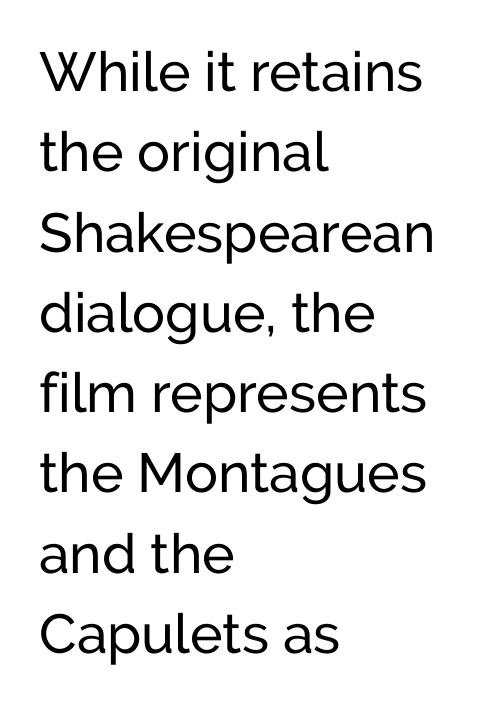
Honestly, the row spacing looks completely unremarkable. These lines are rendered in a variable-pitch font. The strokes are not fattened; the text isn't bold. Letterform terminals end flat and unadorned throughout the passage. Beneath every word, the page is bare.
